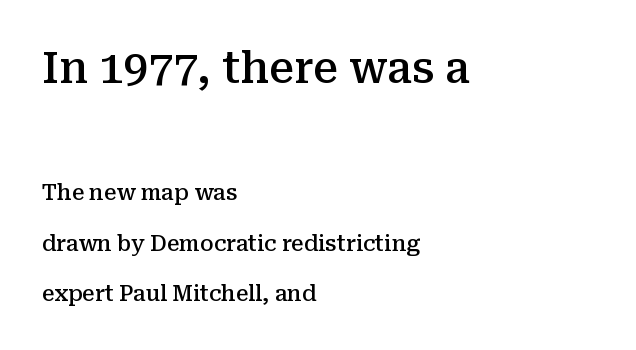
Each row of text sits above clean, open space. Serif or sans? Serif — the stroke terminals have little feet. These two chunks differ in scale, with the top chunk taking the larger measure. Alignment: flush left. Does the weight exceed regular? Yes, but only to semibold. Do the characters align in a grid? No, the font is proportional.
